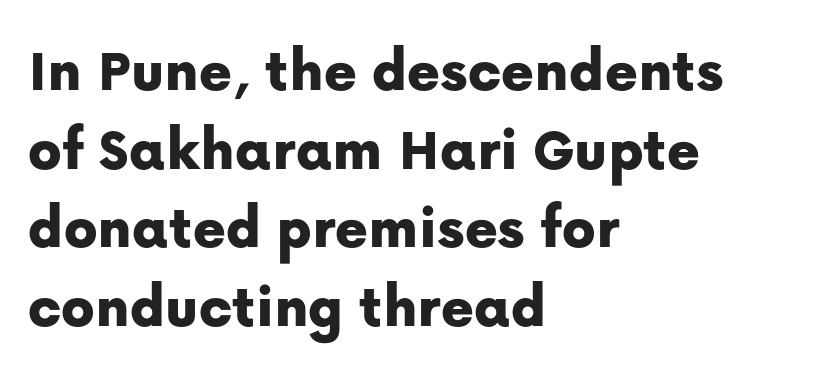
{"serif": "no", "italic": "no", "width": "normal", "stroke_contrast": "low", "x_height": "medium", "monospaced": "no", "underline": "no", "align": "left", "line_spacing": "normal", "line_spacing_ratio": 1.27, "letter_spacing": "normal", "letter_spacing_em": 0.0, "glyph_px": 62}
